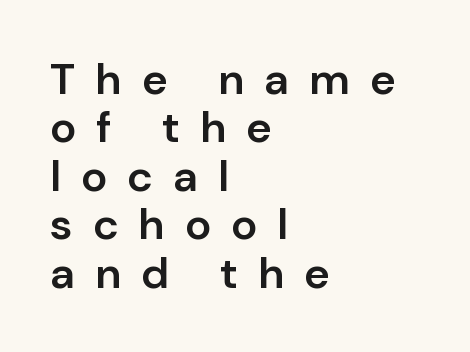
The image shows 44 px semibold sans-serif type, upright; set left-aligned, tight line spacing (1.1x), unusually wide letter spacing (+0.46 em), not underlined; low stroke contrast and a medium x-height.
